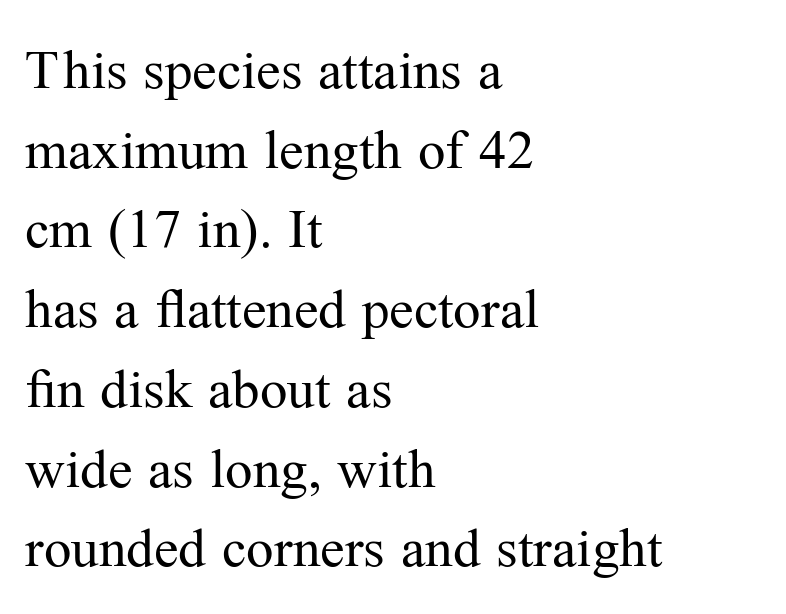
Q: Is the text bold? A: No.
Q: Is the text italic (slanted)? A: No, it is upright.
Q: Is the typeface a serif or a sans-serif typeface? A: Serif.
Q: Is the text underlined? A: No.
Q: How is the paragraph aligned? A: Left-aligned.
Q: Is the spacing between letters normal or unusually wide? A: Normal.
Q: Is the spacing between lines tight, normal or loose? A: Normal.
Q: Width (condensed, normal, or wide)? A: Normal.
Q: Stroke contrast? A: Medium.
Q: x-height? A: Medium.
Q: Monospaced? A: No.
